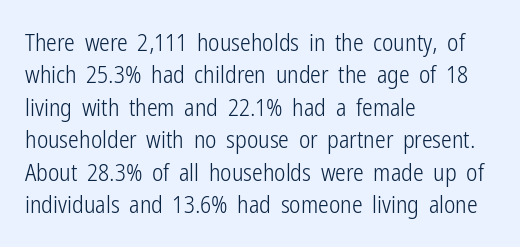
The image shows 24 px text type, upright; set left-aligned, normal line spacing (1.35x), normal letter spacing, not underlined.
